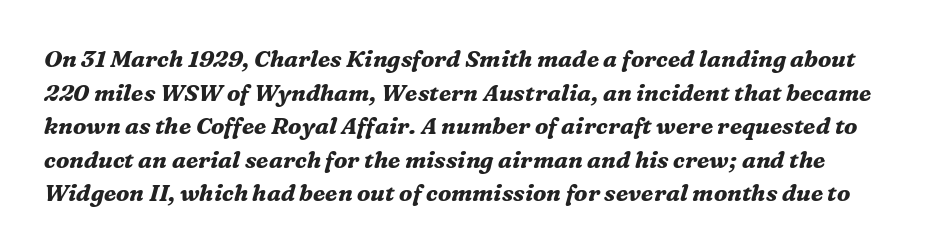
{"italic": "yes", "lean": "right", "slant_degrees": 16, "bold": "yes", "underline": "no", "line_spacing": "normal", "line_spacing_ratio": 1.46, "letter_spacing": "normal", "letter_spacing_em": 0.0, "glyph_px": 23}
